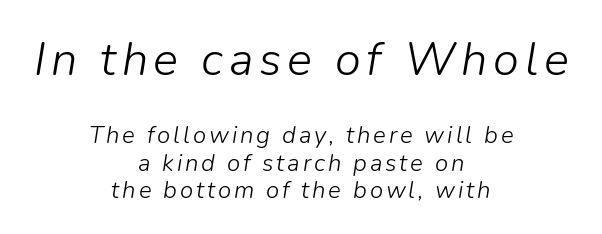
Notice how descenders almost collide with the ascenders below — that's tight leading. Horizontal alignment here is central, giving a formal, balanced look. No word sits above an underline. When letters slant like this, we call the style italic.
